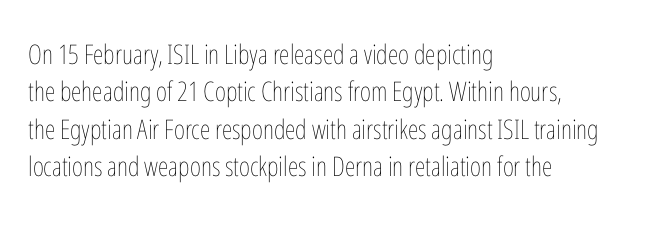
Interline gaps are of average width in this sample. Inter-character spacing is left at the font's built-in metrics. If you drew a line through each stem, it would be perfectly vertical. Words float on clear page, feet unadorned. Each line starts at the same left margin while the right side varies.
